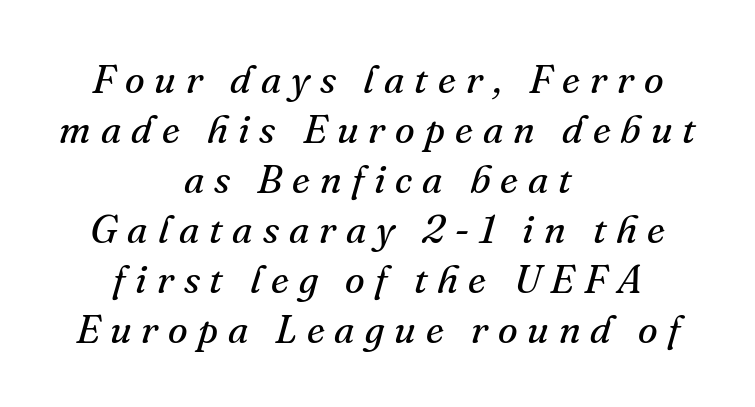
The image shows 40 px regular-weight serif type, italic (leaning right); set centered, normal line spacing (1.25x), unusually wide letter spacing (+0.25 em), not underlined; medium stroke contrast and a small x-height.
